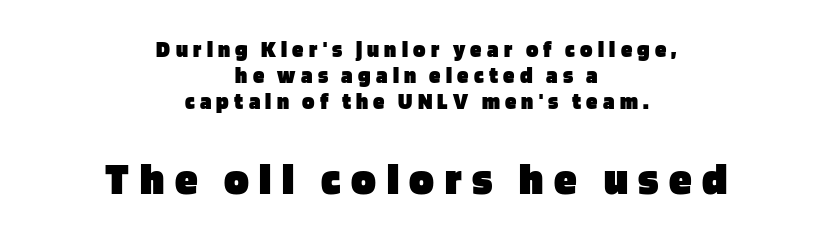
Q: Is the text bold? A: Yes.
Q: Is the text italic (slanted)? A: No, it is upright.
Q: Is the typeface a serif or a sans-serif typeface? A: Sans-serif.
Q: Is the text underlined? A: No.
Q: How is the paragraph aligned? A: Centered.
Q: Is the spacing between letters normal or unusually wide? A: Unusually wide.
Q: Is the spacing between lines tight, normal or loose? A: Tight.
Q: Which block of text is set in a larger size, the first (top) or the second (bottom)? A: The second (bottom) one.
Q: Width (condensed, normal, or wide)? A: Normal.
Q: Stroke contrast? A: Low.
Q: x-height? A: Large.
Q: Monospaced? A: No.
